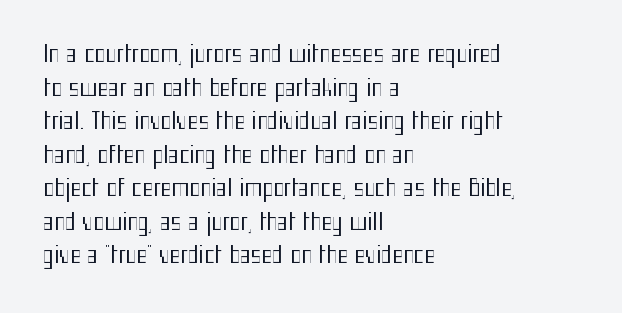
The image shows 23 px text type, upright; set left-aligned, normal line spacing (1.46x), normal letter spacing, not underlined.
